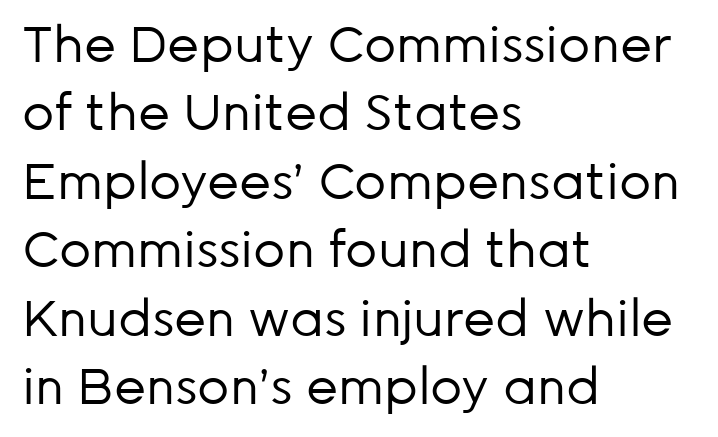
The image shows 50 px regular-weight sans-serif type, upright; set left-aligned, normal line spacing (1.37x), normal letter spacing, not underlined; low stroke contrast and a medium x-height.
